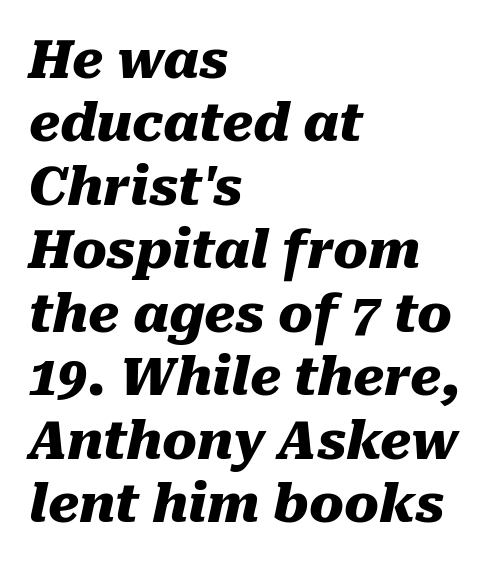
The image shows 52 px heavy type, italic (leaning right); set left-aligned, line spacing 1.22x, normal letter spacing, not underlined; medium stroke contrast and a medium x-height.
